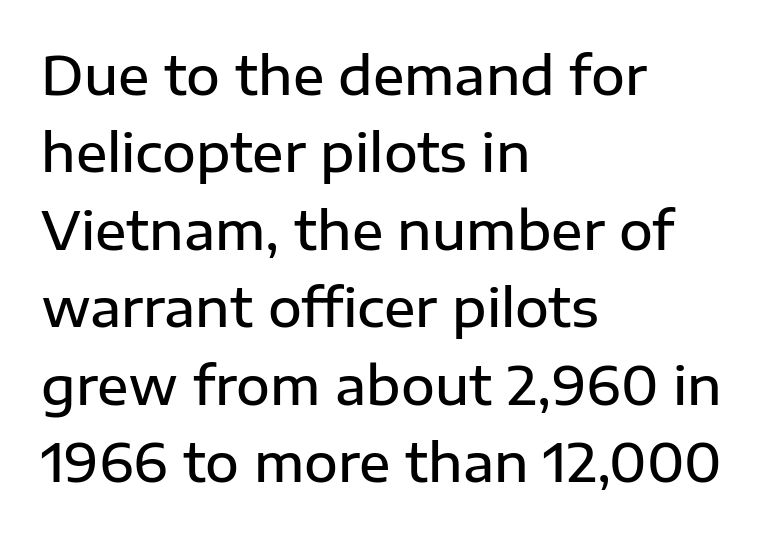
The specimen omits any rule beneath the text block's lines. The lines are quadded left. The block of text has a typical density, with ordinary space between rows. Ascenders rise straight up at ninety degrees.
